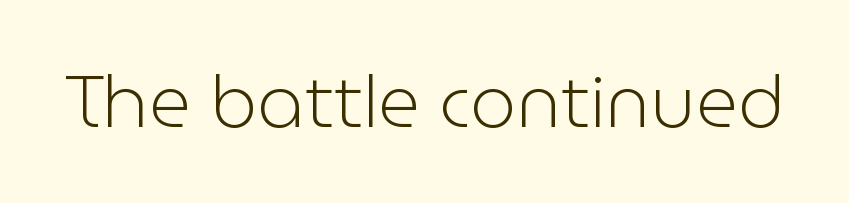
{"serif": "no", "italic": "no", "bold": "no", "weight": "light", "width": "normal", "stroke_contrast": "low", "x_height": "medium", "monospaced": "no", "underline": "no", "letter_spacing": "normal", "letter_spacing_em": 0.0, "glyph_px": 73}
